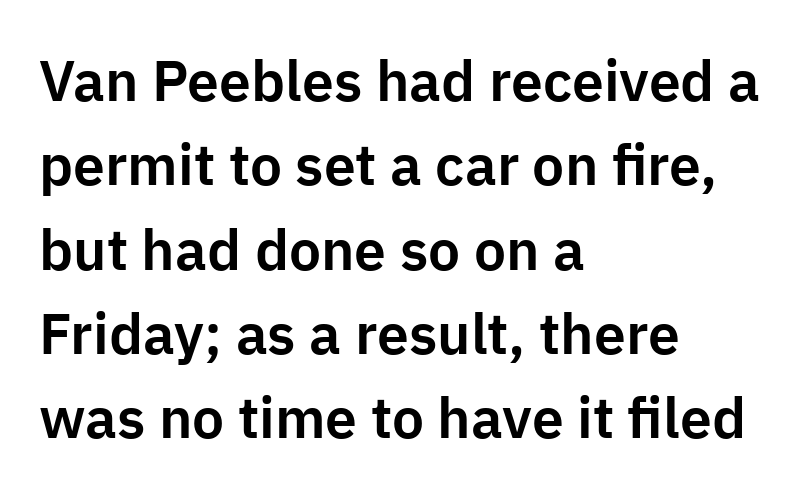
The image shows 57 px sans-serif type, upright; set left-aligned, normal line spacing (1.48x), normal letter spacing, not underlined; low stroke contrast and a medium x-height.
